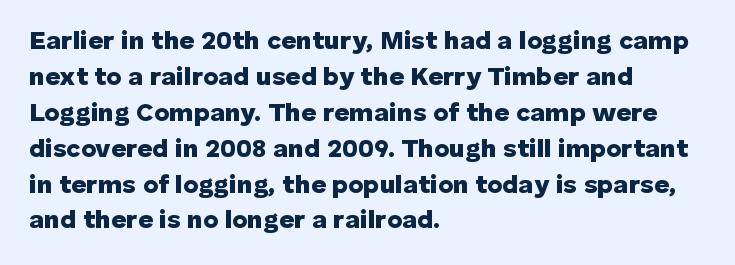
Weight: bold. Inter-character spacing is left at the font's built-in metrics. Check the space under the baseline: it is left empty. These lines sit exactly where default settings would place them. Compared with a centered layout, this one pins lines to the left instead.
